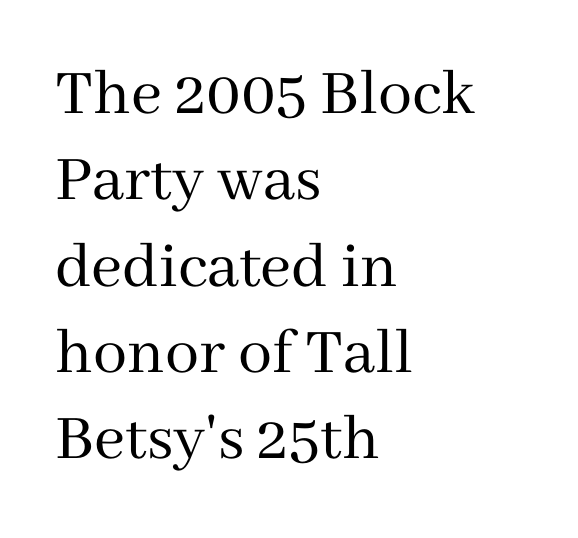
Q: Is the text bold? A: No.
Q: Is the text italic (slanted)? A: No, it is upright.
Q: Is the typeface a serif or a sans-serif typeface? A: Serif.
Q: Is the text underlined? A: No.
Q: How is the paragraph aligned? A: Left-aligned.
Q: Is the spacing between letters normal or unusually wide? A: Normal.
Q: Is the spacing between lines tight, normal or loose? A: Normal.
Q: Width (condensed, normal, or wide)? A: Normal.
Q: Stroke contrast? A: Medium.
Q: x-height? A: Medium.
Q: Monospaced? A: No.
